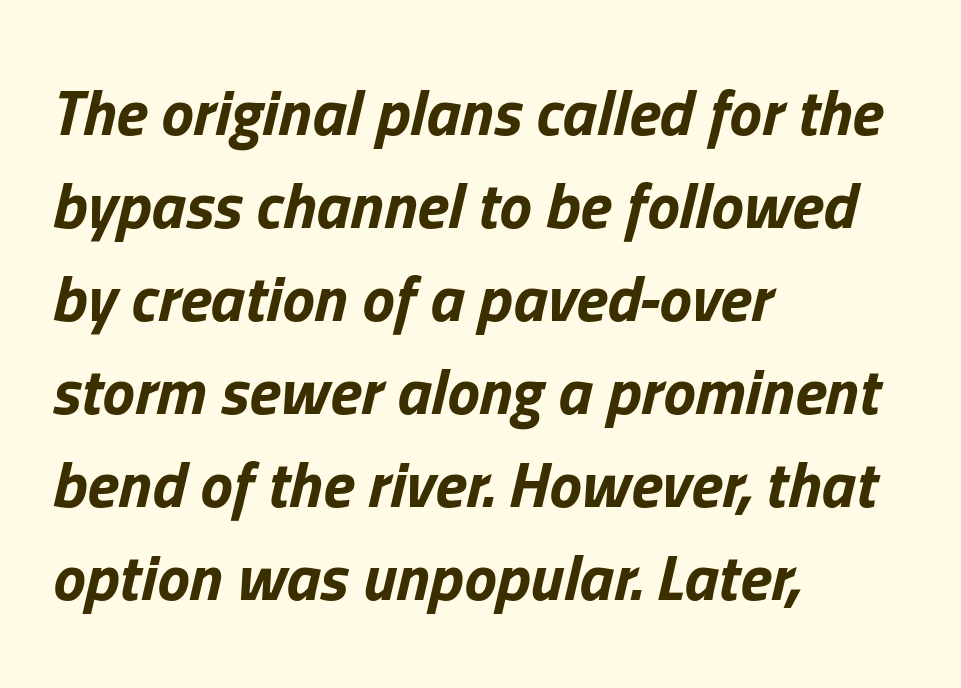
Tracking here is standard; glyphs follow each other at the usual distance. Pretty heavy lettering here — definitely bold. Compared with a centered layout, this one pins lines to the left instead. Rule under the text: the space is simply empty. Compared with ordinary roman type, these characters are visibly tilted.
